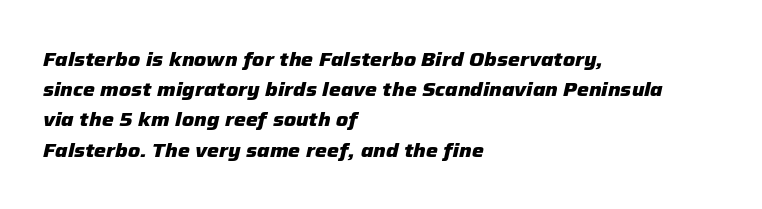
Q: Is the text bold? A: Yes.
Q: Is the text italic (slanted)? A: Yes, it leans right by about 12 degrees.
Q: Is the text underlined? A: No.
Q: How is the paragraph aligned? A: Left-aligned.
Q: Is the spacing between letters normal or unusually wide? A: Normal.
Q: Is the spacing between lines tight, normal or loose? A: Normal.
